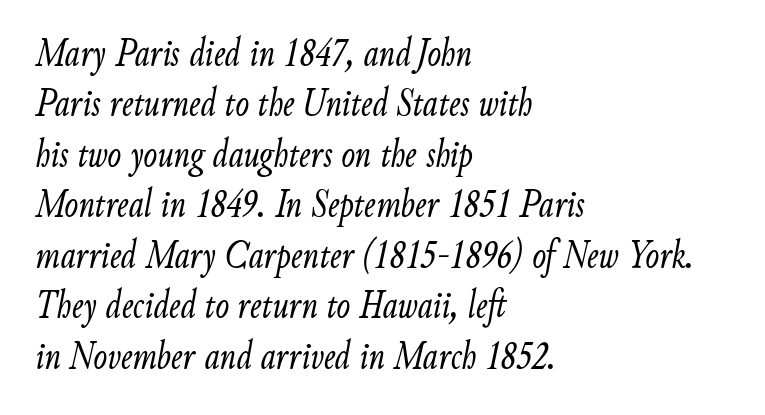
{"italic": "yes", "lean": "right", "slant_degrees": 9, "bold": "no", "weight": "light", "width": "condensed", "stroke_contrast": "low", "x_height": "small", "monospaced": "no", "underline": "no", "align": "left", "line_spacing_ratio": 1.23, "letter_spacing": "normal", "letter_spacing_em": 0.0, "glyph_px": 41}
